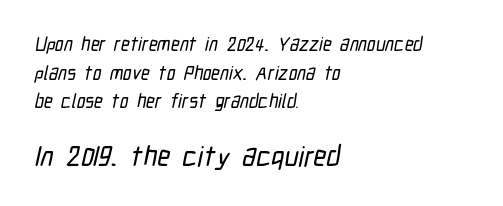
Q: Is the typeface a serif or a sans-serif typeface? A: Sans-serif.
Q: Is the text underlined? A: No.
Q: How is the paragraph aligned? A: Left-aligned.
Q: Is the spacing between letters normal or unusually wide? A: Normal.
Q: Is the spacing between lines tight, normal or loose? A: Normal.
Q: Which block of text is set in a larger size, the first (top) or the second (bottom)? A: The second (bottom) one.
Q: Width (condensed, normal, or wide)? A: Condensed.
Q: Stroke contrast? A: Low.
Q: x-height? A: Medium.
Q: Monospaced? A: No.
